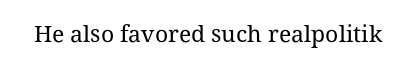
The type is set solid horizontally, with unmodified tracking. Words float on clear page, feet unadorned. A quiet, ordinary-to-light weight characterises the typeface. The type sits square on the baseline with zero lean.
